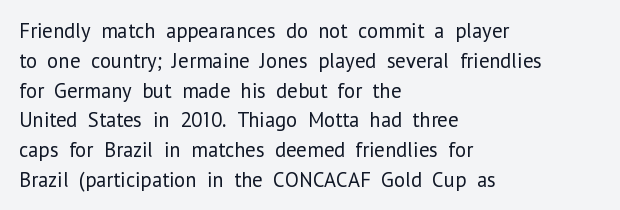
{"italic": "no", "bold": "no", "underline": "no", "align": "left", "line_spacing": "normal", "line_spacing_ratio": 1.42, "letter_spacing": "normal", "letter_spacing_em": 0.0, "glyph_px": 21}
